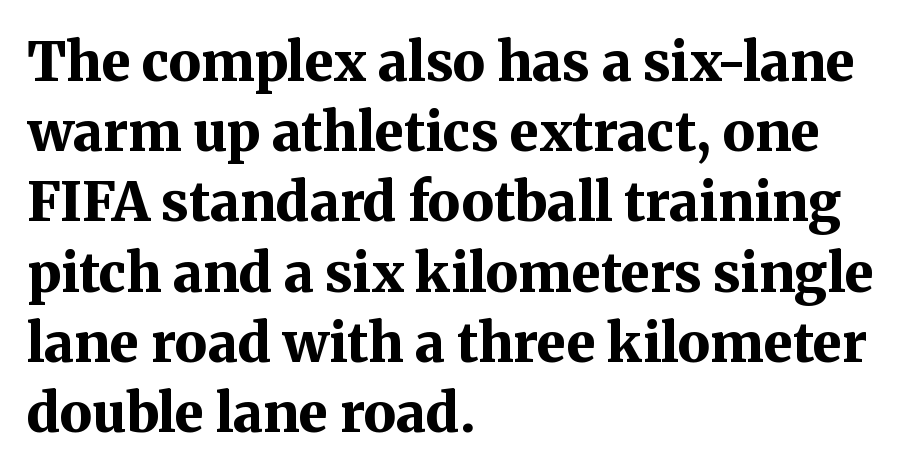
Character widths vary here, with narrow letters taking less room than wide ones. Descenders hang freely into open space. The setting favours the left margin, as ordinary paragraphs usually do. Summary of weight: heavy, a full bold. The passage shown is typeset with a serif family. Evenly set lines give the paragraph a standard silhouette.
